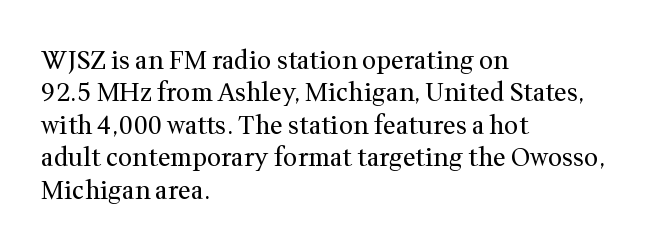
The words here are not underlined. Whoever set this chose a conventional vertical rhythm. Honestly, the letter spacing is just normal — you wouldn't notice it. Tall strokes in this sample are plumb rather than angled. Compared with a centered layout, this one pins lines to the left instead. The weight tops out at a normal text grade.
